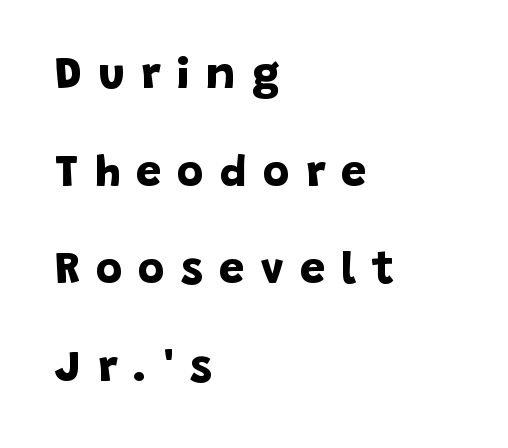
Q: Is the text bold? A: Yes.
Q: Is the typeface a serif or a sans-serif typeface? A: Sans-serif.
Q: Is the text underlined? A: No.
Q: How is the paragraph aligned? A: Left-aligned.
Q: Is the spacing between letters normal or unusually wide? A: Unusually wide.
Q: Is the spacing between lines tight, normal or loose? A: Loose.
Q: Width (condensed, normal, or wide)? A: Normal.
Q: Stroke contrast? A: Low.
Q: x-height? A: Large.
Q: Monospaced? A: No.
